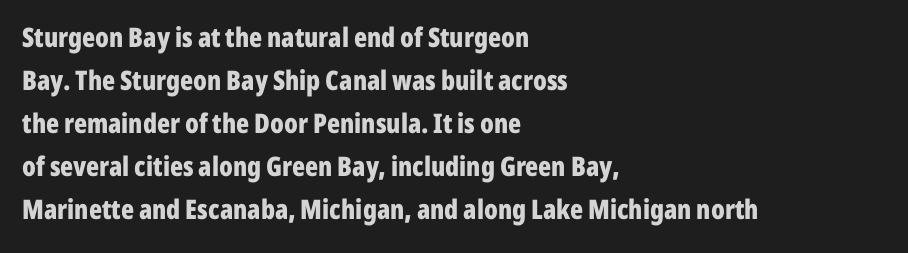
The image shows 27 px bold type, upright; set left-aligned, normal line spacing (1.59x), normal letter spacing, not underlined.
